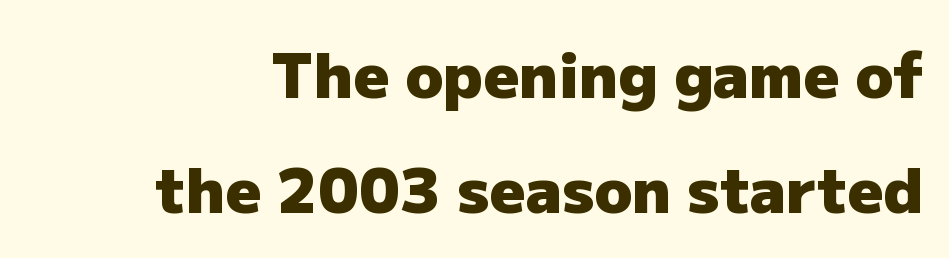
Compared with typical body copy, the letter spacing here is the same. Style check: upright. Nobody drew a line under any word here. Plenty of ink on the page — the face is bold.
